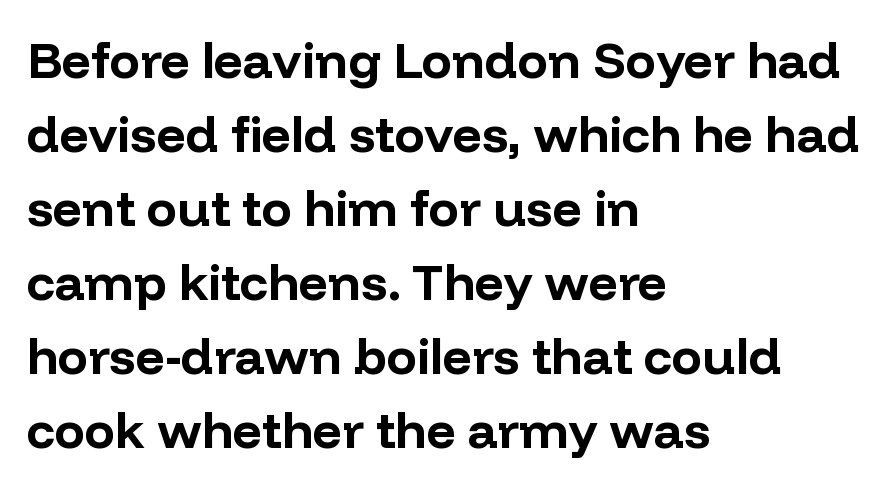
{"serif": "no", "italic": "no", "bold": "yes", "weight": "bold", "width": "normal", "stroke_contrast": "low", "x_height": "medium", "monospaced": "no", "underline": "no", "align": "left", "line_spacing": "normal", "line_spacing_ratio": 1.45, "letter_spacing": "normal", "letter_spacing_em": 0.0, "glyph_px": 51}
